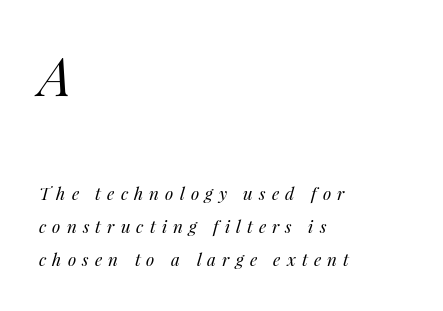
A typesetter would call this proportional, since set widths differ per character. The lines in this sample share a left origin and differ only in where they stop. Is the letter spacing exaggerated? Yes — the characters are pushed far apart. Of the two passages, the one on top uses the larger point size. Vertical spacing — loose. Lines of text with bare space underneath.
